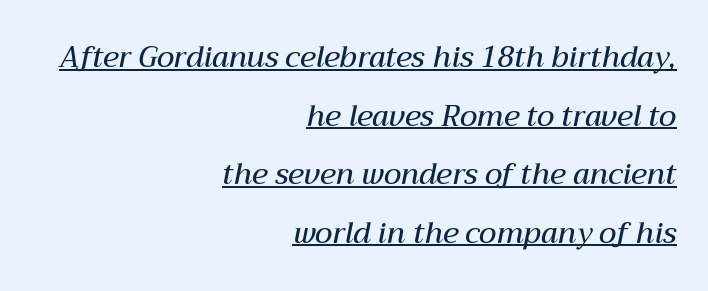
The image shows 29 px semibold type, italic (leaning right); set right-aligned, loose line spacing (2.02x), normal letter spacing, underlined; medium stroke contrast and a medium x-height.
